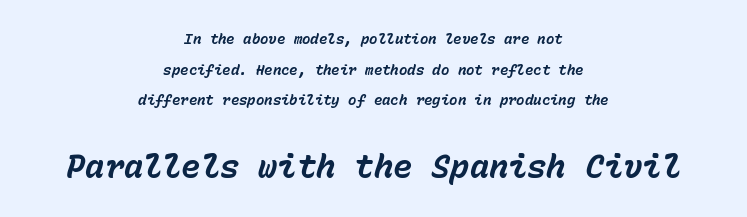
Q: Is the text bold? A: Yes.
Q: Is the text italic (slanted)? A: Yes, it leans right by about 15 degrees.
Q: Is the text underlined? A: No.
Q: How is the paragraph aligned? A: Centered.
Q: Is the spacing between letters normal or unusually wide? A: Normal.
Q: Is the spacing between lines tight, normal or loose? A: Loose.
Q: Which block of text is set in a larger size, the first (top) or the second (bottom)? A: The second (bottom) one.
Q: Width (condensed, normal, or wide)? A: Normal.
Q: Stroke contrast? A: Low.
Q: x-height? A: Medium.
Q: Monospaced? A: Yes.
